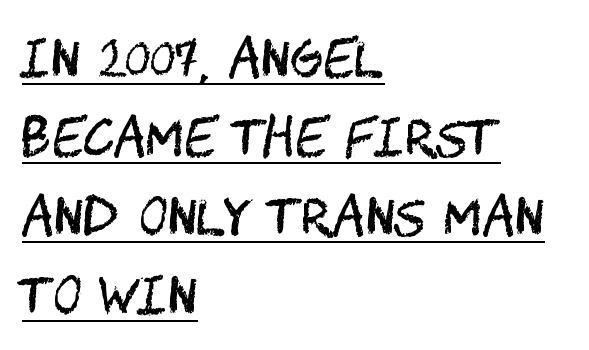
Q: Is the text bold? A: No.
Q: Is the text italic (slanted)? A: No, it is upright.
Q: Is the typeface a serif or a sans-serif typeface? A: Sans-serif.
Q: Is the text underlined? A: Yes.
Q: How is the paragraph aligned? A: Left-aligned.
Q: Is the spacing between letters normal or unusually wide? A: Normal.
Q: Is the spacing between lines tight, normal or loose? A: Normal.
Q: Width (condensed, normal, or wide)? A: Condensed.
Q: Stroke contrast? A: Medium.
Q: x-height? A: Large.
